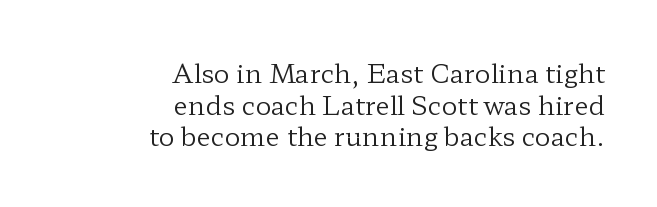
Q: Is the text bold? A: No.
Q: Is the text italic (slanted)? A: No, it is upright.
Q: Is the text underlined? A: No.
Q: How is the paragraph aligned? A: Right-aligned.
Q: Is the spacing between letters normal or unusually wide? A: Normal.
